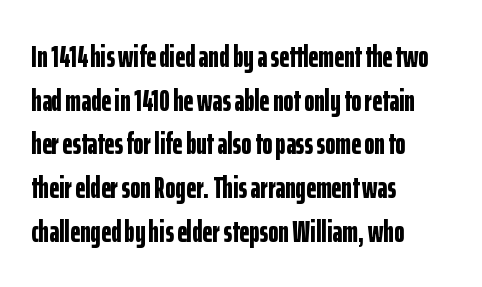
Q: Is the text bold? A: Yes.
Q: Is the text italic (slanted)? A: No, it is upright.
Q: Is the typeface a serif or a sans-serif typeface? A: Sans-serif.
Q: Is the text underlined? A: No.
Q: How is the paragraph aligned? A: Left-aligned.
Q: Is the spacing between letters normal or unusually wide? A: Normal.
Q: Is the spacing between lines tight, normal or loose? A: Normal.
Q: Width (condensed, normal, or wide)? A: Condensed.
Q: Stroke contrast? A: Low.
Q: x-height? A: Medium.
Q: Monospaced? A: No.
